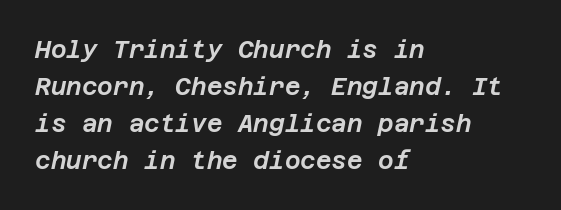
Style check: oblique. Each row of text sits above clean, open space. The paragraph has a hard left edge and a soft right edge. If you measured baseline to baseline, you'd find a middling distance.
